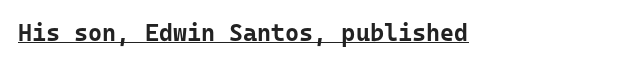
Q: Is the text bold? A: Yes.
Q: Is the text italic (slanted)? A: No, it is upright.
Q: Is the text underlined? A: Yes.
Q: Is the spacing between letters normal or unusually wide? A: Normal.
